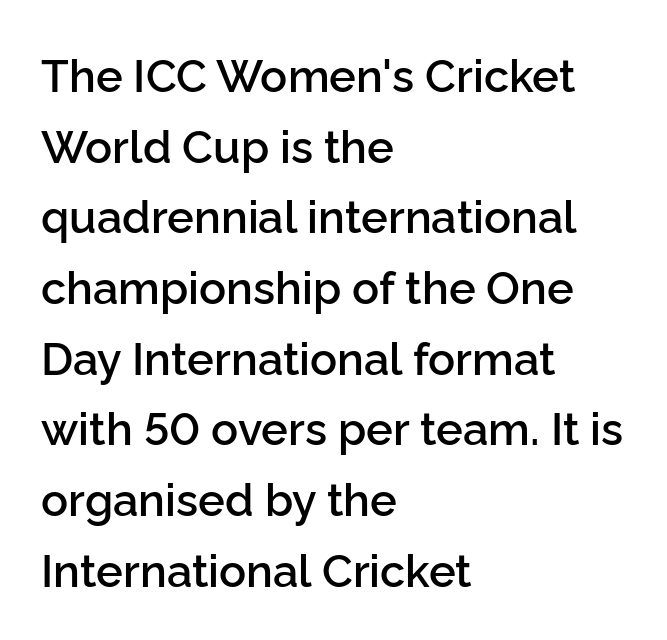
{"serif": "no", "italic": "no", "bold": "semi", "weight": "semibold", "width": "normal", "stroke_contrast": "low", "x_height": "medium", "monospaced": "no", "underline": "no", "align": "left", "line_spacing": "normal", "line_spacing_ratio": 1.57, "letter_spacing": "normal", "letter_spacing_em": 0.0, "glyph_px": 45}
